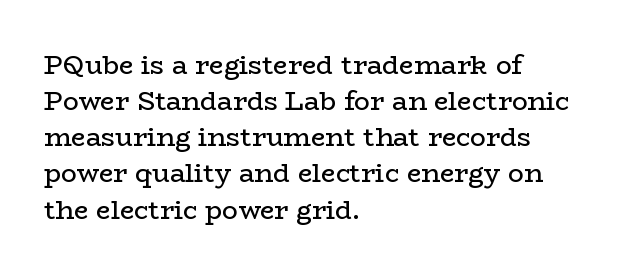
Teacher's note: observe the even left margin — that is flush-left alignment. Students, note that the glyphs here touch the page at normal intervals. Do the letters lean? They stand straight. Descenders hang freely into open space. Stem width sits at or under what a default text font uses.
